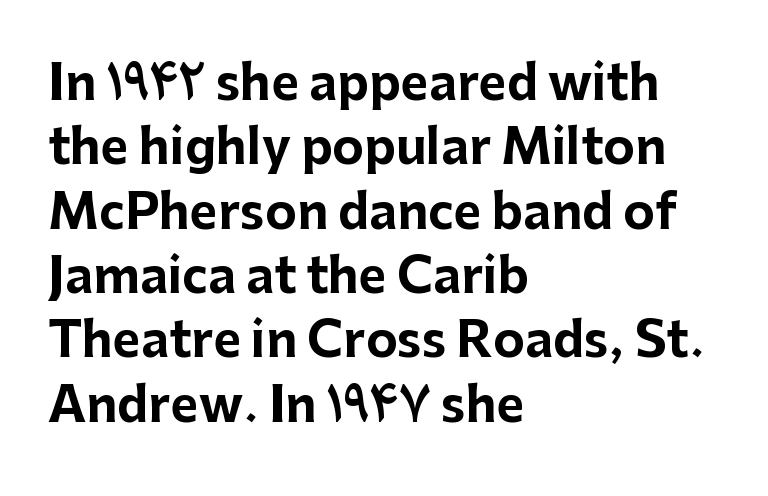
The image shows 48 px bold sans-serif type, upright; set left-aligned, normal line spacing (1.34x), normal letter spacing, not underlined; low stroke contrast and a medium x-height.
